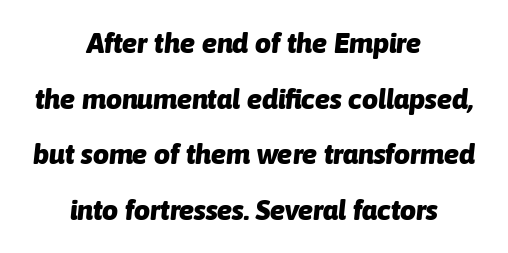
Caption: multi-line text, centered on the measure. Notice how the stems are inclined rather than vertical — that's the hallmark of italics. Leading is clearly above the norm, producing a sparse column. Compared with typical body copy, the letter spacing here is the same.
